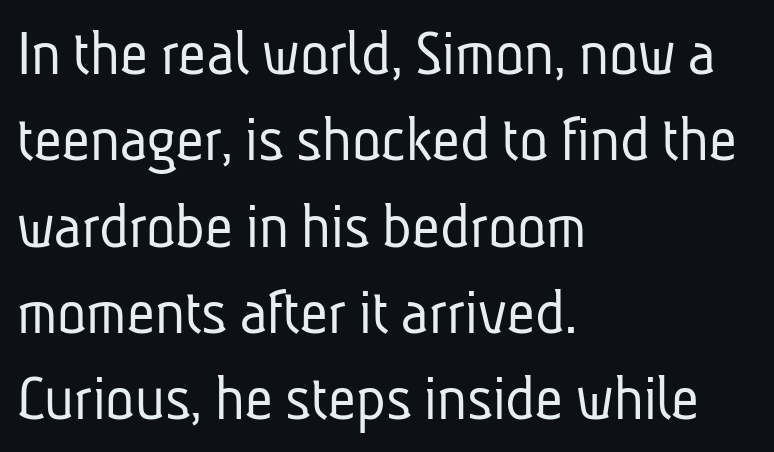
Q: Is the text bold? A: No.
Q: Is the typeface a serif or a sans-serif typeface? A: Sans-serif.
Q: Is the text underlined? A: No.
Q: How is the paragraph aligned? A: Left-aligned.
Q: Is the spacing between letters normal or unusually wide? A: Normal.
Q: Is the spacing between lines tight, normal or loose? A: Normal.
Q: Width (condensed, normal, or wide)? A: Condensed.
Q: Stroke contrast? A: Low.
Q: x-height? A: Medium.
Q: Monospaced? A: No.
